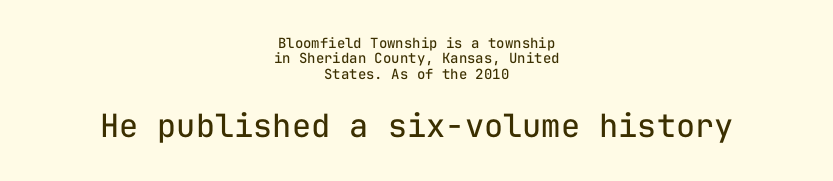
The image shows 32 px regular-weight sans-serif type, upright, monospaced; set centered, tight line spacing (1.09x), normal letter spacing, not underlined; the second (bottom) block is 2.29x larger; low stroke contrast and a medium x-height.
